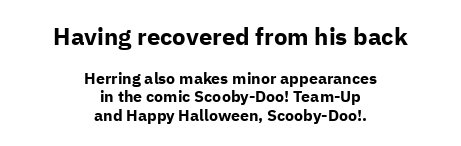
Unmarked baselines from the first word to the last. Look at the tracking — it's just the regular setting, nothing added. Is the block centered? Yes — each line is placed symmetrically about the middle. Weight check: bold — yes, fully. The passage shown begins with its larger block and ends with its smaller one.
